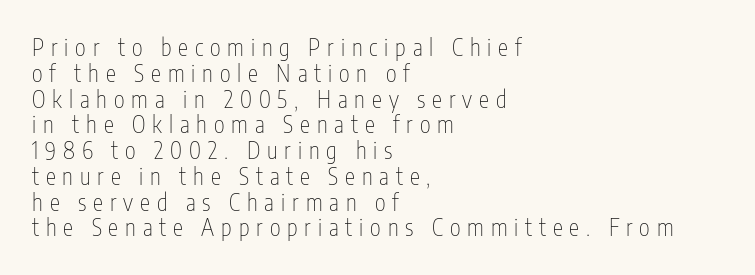
The image shows 23 px text type, upright; set left-aligned, tight line spacing (1.12x), unusually wide letter spacing (+0.3 em), not underlined.
